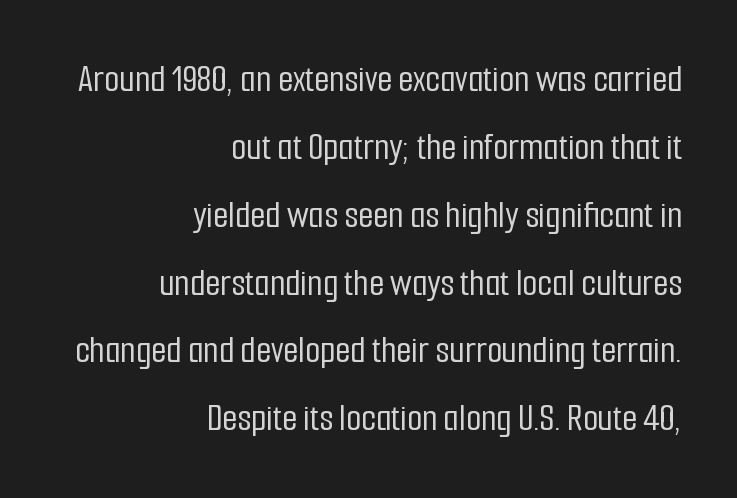
Ordinary non-slanted type is in use. Nobody drew a line under any word here. Typographically, this falls in the sans-serif category. Which margin do the lines hug? The right one — the left edge is uneven. These lines keep a tight, regular rhythm from letter to letter. These lines are rendered in a variable-pitch font.
